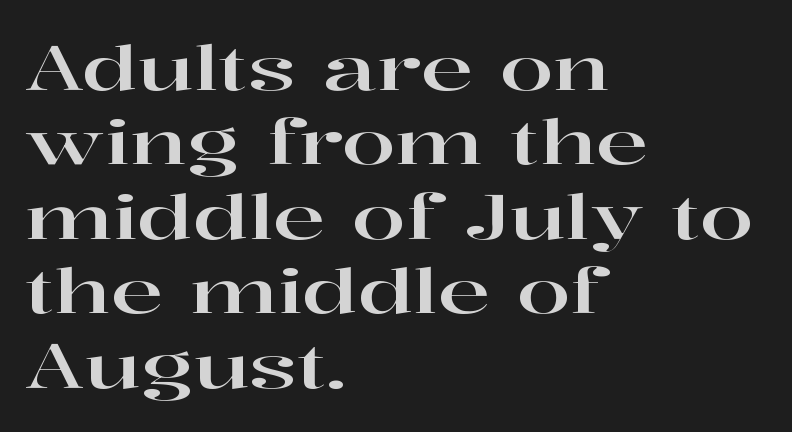
{"serif": "yes", "italic": "no", "width": "wide", "stroke_contrast": "high", "x_height": "medium", "monospaced": "no", "underline": "no", "align": "left", "line_spacing_ratio": 1.2, "letter_spacing": "normal", "letter_spacing_em": 0.0, "glyph_px": 62}
